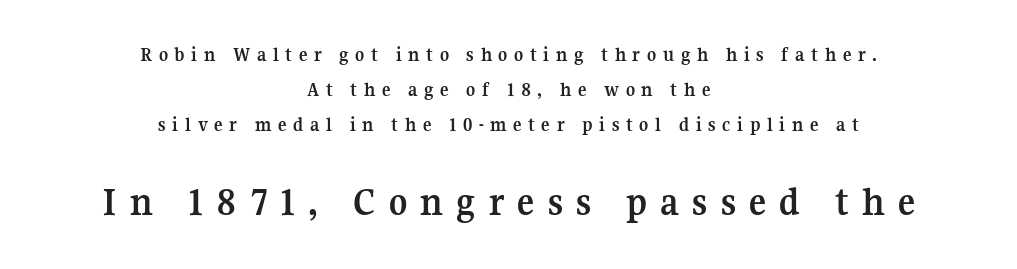
Q: Is the text bold? A: Yes.
Q: Is the text italic (slanted)? A: No, it is upright.
Q: Is the typeface a serif or a sans-serif typeface? A: Serif.
Q: Is the text underlined? A: No.
Q: How is the paragraph aligned? A: Centered.
Q: Is the spacing between letters normal or unusually wide? A: Unusually wide.
Q: Which block of text is set in a larger size, the first (top) or the second (bottom)? A: The second (bottom) one.
Q: Width (condensed, normal, or wide)? A: Normal.
Q: Stroke contrast? A: Medium.
Q: x-height? A: Medium.
Q: Monospaced? A: No.
